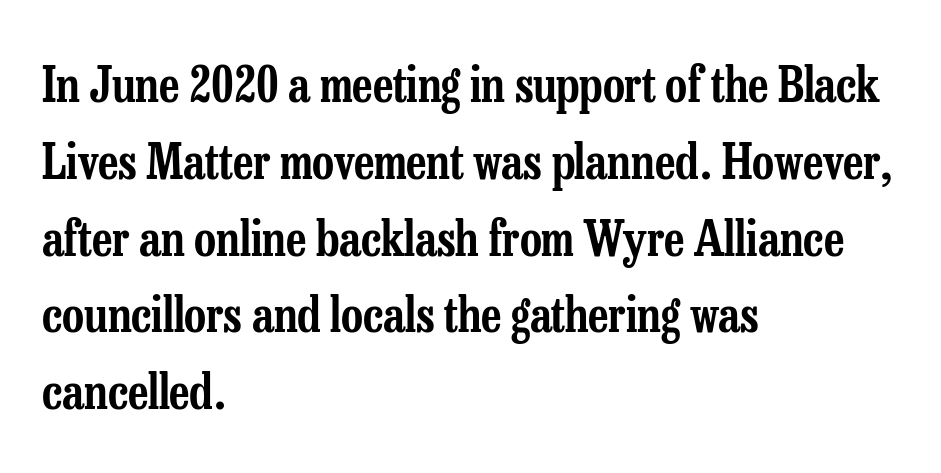
{"serif": "yes", "italic": "no", "width": "condensed", "stroke_contrast": "low", "x_height": "medium", "monospaced": "no", "underline": "no", "align": "left", "line_spacing": "normal", "line_spacing_ratio": 1.6, "letter_spacing": "normal", "letter_spacing_em": 0.0, "glyph_px": 48}
